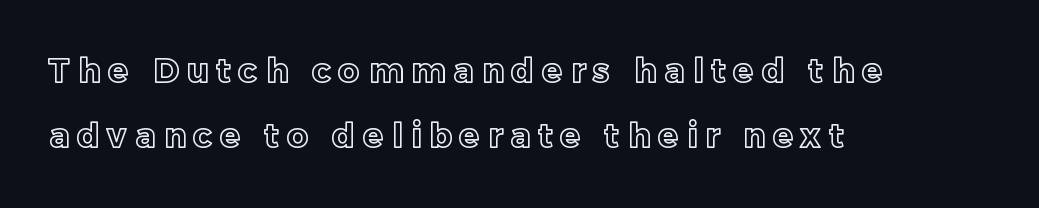
{"italic": "no", "width": "normal", "x_height": "medium", "monospaced": "no", "underline": "no", "align": "left", "line_spacing": "loose", "line_spacing_ratio": 1.98, "letter_spacing": "wide", "letter_spacing_em": 0.25, "glyph_px": 33}
